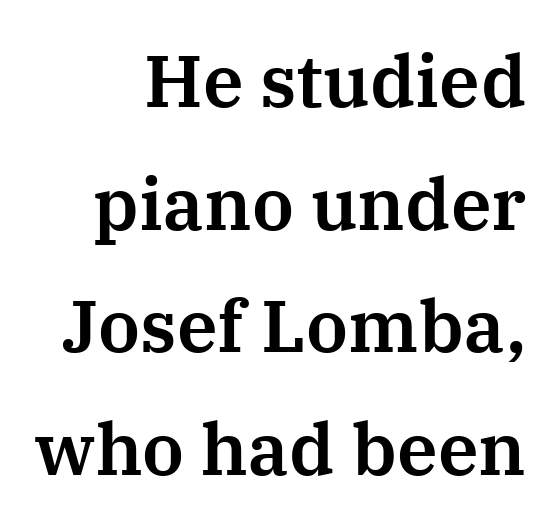
The image shows 73 px serif type, upright; set right-aligned, normal line spacing (1.68x), normal letter spacing, not underlined; medium stroke contrast and a medium x-height.
